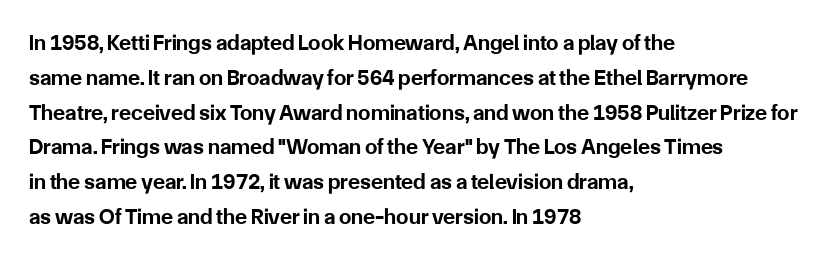
Q: Is the text bold? A: Yes.
Q: Is the text italic (slanted)? A: No, it is upright.
Q: Is the text underlined? A: No.
Q: How is the paragraph aligned? A: Left-aligned.
Q: Is the spacing between letters normal or unusually wide? A: Normal.
Q: Is the spacing between lines tight, normal or loose? A: Normal.
